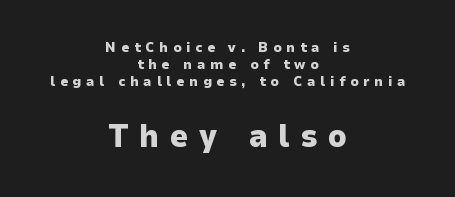
The image shows 32 px heavy sans-serif type, upright; set centered, line spacing 1.23x, unusually wide letter spacing (+0.34 em), not underlined; the second (bottom) block is 2.29x larger; low stroke contrast and a medium x-height.
